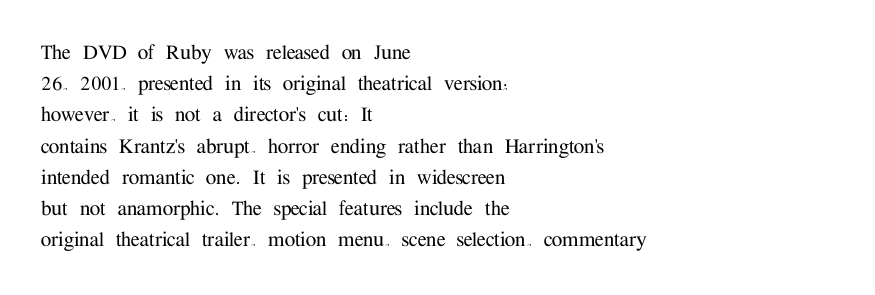
{"italic": "no", "underline": "no", "align": "left", "line_spacing": "normal", "line_spacing_ratio": 1.3, "letter_spacing": "normal", "letter_spacing_em": 0.0, "glyph_px": 24}
